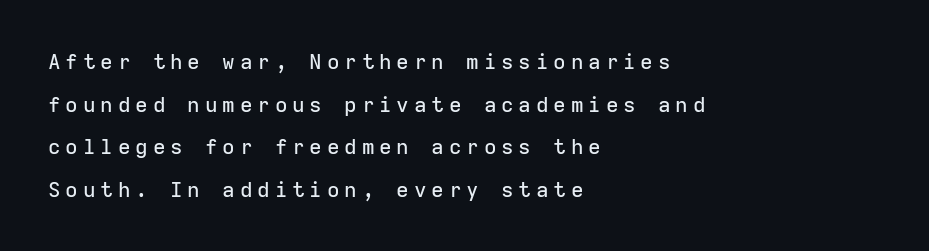
Q: Is the text italic (slanted)? A: No, it is upright.
Q: Is the text underlined? A: No.
Q: How is the paragraph aligned? A: Left-aligned.
Q: Is the spacing between letters normal or unusually wide? A: Unusually wide.
Q: Is the spacing between lines tight, normal or loose? A: Loose.
